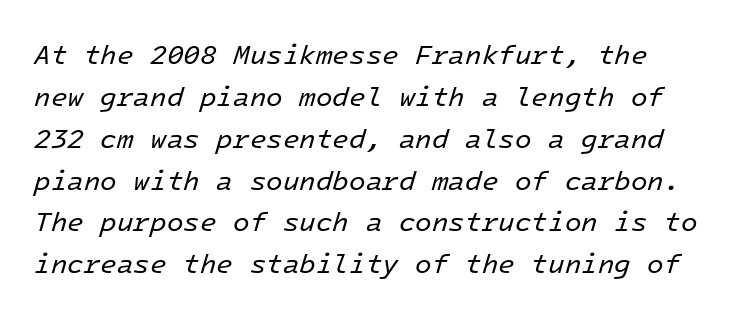
The image shows 27 px text type, italic (leaning right); set normal line spacing (1.55x), normal letter spacing, not underlined.
